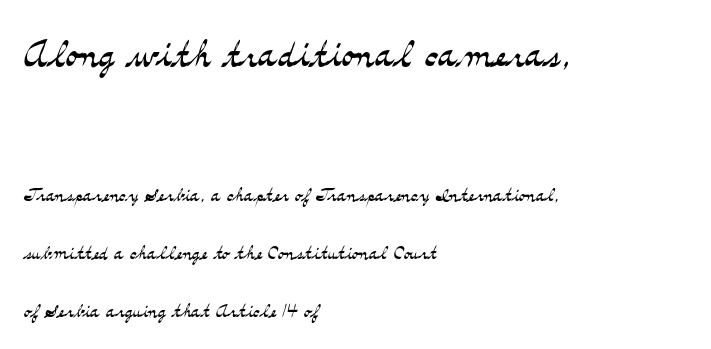
Q: Is the text bold? A: No.
Q: Is the text italic (slanted)? A: Yes.
Q: Is the typeface a serif or a sans-serif typeface? A: Serif.
Q: Is the text underlined? A: No.
Q: How is the paragraph aligned? A: Left-aligned.
Q: Is the spacing between letters normal or unusually wide? A: Normal.
Q: Is the spacing between lines tight, normal or loose? A: Loose.
Q: Which block of text is set in a larger size, the first (top) or the second (bottom)? A: The first (top) one.
Q: Width (condensed, normal, or wide)? A: Wide.
Q: Stroke contrast? A: Medium.
Q: x-height? A: Small.
Q: Monospaced? A: No.
